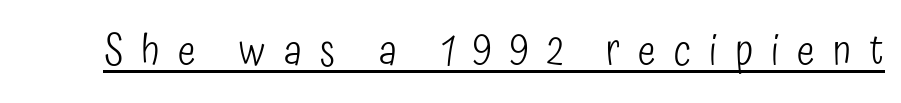
{"serif": "no", "italic": "no", "bold": "no", "weight": "light", "width": "condensed", "stroke_contrast": "low", "x_height": "medium", "monospaced": "no", "underline": "yes", "letter_spacing": "wide", "letter_spacing_em": 0.43, "glyph_px": 42}
